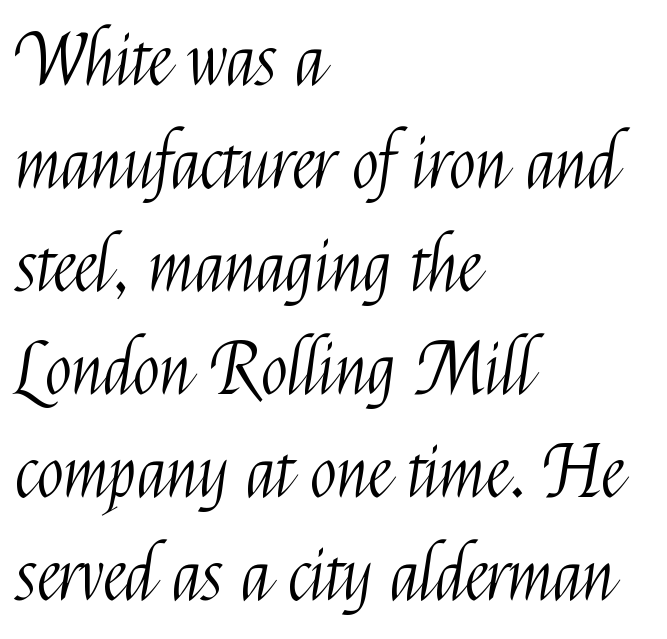
The image shows 71 px light, condensed sans-serif type; set left-aligned, normal line spacing (1.45x), normal letter spacing, not underlined; medium stroke contrast and a medium x-height.
